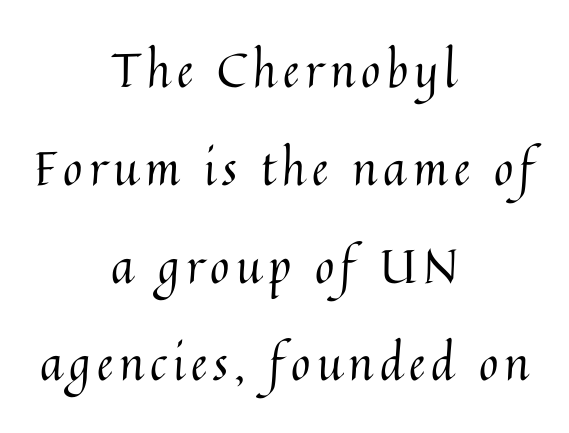
The image shows 47 px regular-weight type; set centered, loose line spacing (2.08x), not underlined; medium stroke contrast and a medium x-height.
